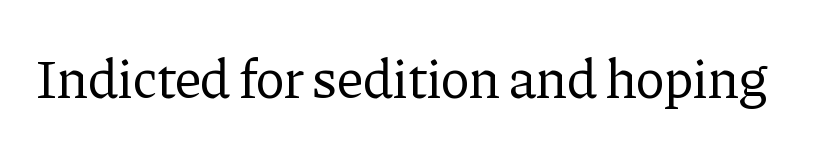
Quick note: underline off. The specimen reads as upright at a glance. Looks like regular typesetting: each glyph gets only the width it needs. Weight: not bold — regular or lighter. This sample uses a serif face.
